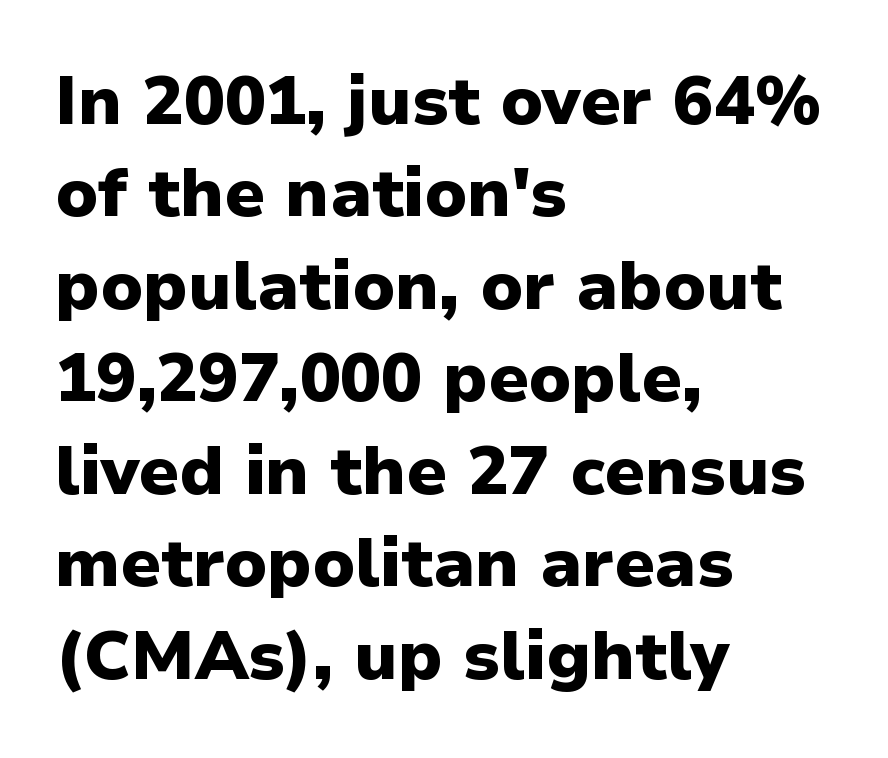
Q: Is the text bold? A: Yes.
Q: Is the text italic (slanted)? A: No, it is upright.
Q: Is the typeface a serif or a sans-serif typeface? A: Sans-serif.
Q: Is the text underlined? A: No.
Q: How is the paragraph aligned? A: Left-aligned.
Q: Is the spacing between letters normal or unusually wide? A: Normal.
Q: Is the spacing between lines tight, normal or loose? A: Normal.
Q: Width (condensed, normal, or wide)? A: Normal.
Q: Stroke contrast? A: Low.
Q: x-height? A: Medium.
Q: Monospaced? A: No.
